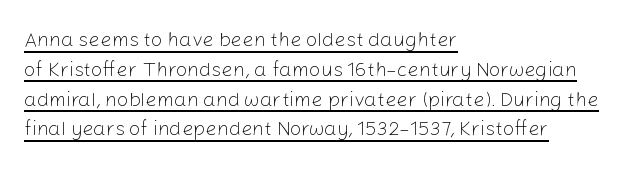
Weight class: somewhere from thin through regular. This is the regular roman posture of the typeface. The rendering uses a moderate line-height, typical for paragraphs. The lines in this sample share a left origin and differ only in where they stop.
